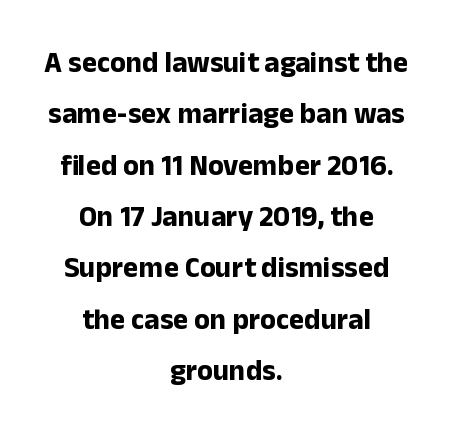
The glyphs are unaccompanied by any horizontal stroke below them. Inter-character spacing is left at the font's built-in metrics. The letters stand straight up with perfectly vertical stems. The characters display no serif detailing; their extremities are plain. The lines in this sample share a center point and differ in where they start and stop. Is this a fixed-width face? No — the glyphs have proportional, varying widths.
